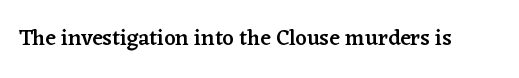
{"italic": "no", "bold": "semi", "underline": "no", "letter_spacing": "normal", "letter_spacing_em": 0.0, "glyph_px": 22}
